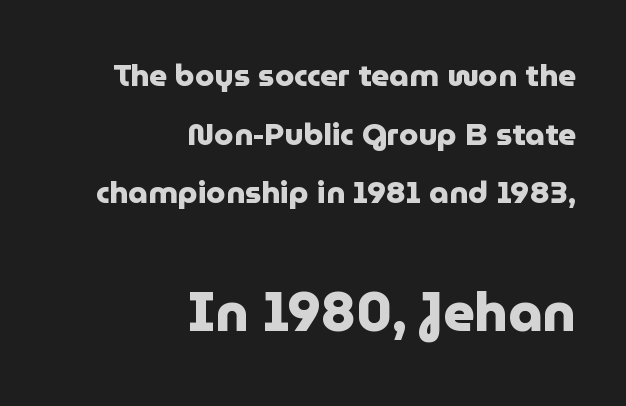
Q: Is the text bold? A: Yes.
Q: Is the text italic (slanted)? A: No, it is upright.
Q: Is the typeface a serif or a sans-serif typeface? A: Sans-serif.
Q: Is the text underlined? A: No.
Q: How is the paragraph aligned? A: Right-aligned.
Q: Is the spacing between letters normal or unusually wide? A: Normal.
Q: Which block of text is set in a larger size, the first (top) or the second (bottom)? A: The second (bottom) one.
Q: Width (condensed, normal, or wide)? A: Normal.
Q: Stroke contrast? A: Low.
Q: x-height? A: Medium.
Q: Monospaced? A: No.
